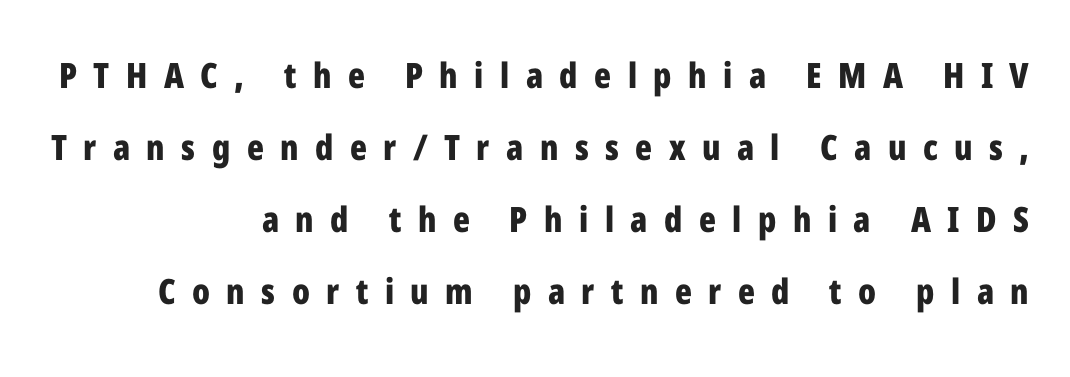
{"serif": "no", "italic": "no", "bold": "yes", "weight": "bold", "width": "condensed", "stroke_contrast": "low", "x_height": "medium", "monospaced": "no", "underline": "no", "align": "right", "line_spacing": "loose", "line_spacing_ratio": 2.06, "letter_spacing": "wide", "letter_spacing_em": 0.47, "glyph_px": 35}
